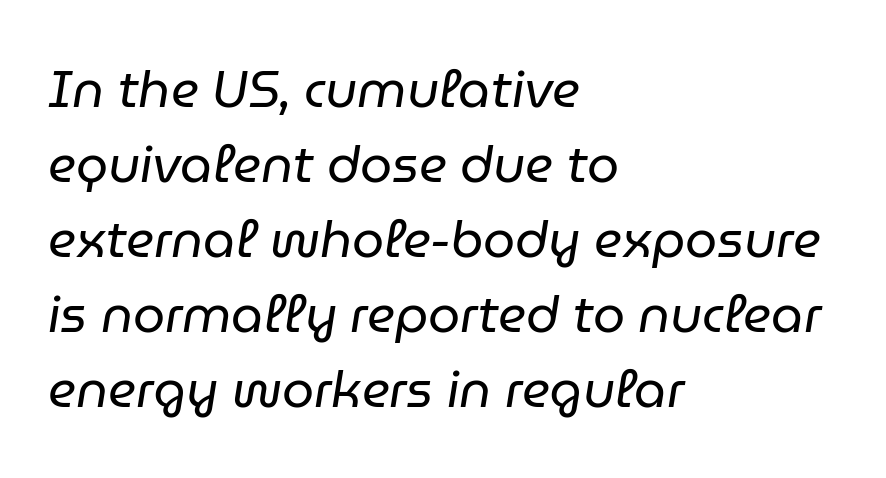
Q: Is the text bold? A: No.
Q: Is the text italic (slanted)? A: Yes, it leans right by about 9 degrees.
Q: Is the text underlined? A: No.
Q: How is the paragraph aligned? A: Left-aligned.
Q: Is the spacing between letters normal or unusually wide? A: Normal.
Q: Is the spacing between lines tight, normal or loose? A: Normal.
Q: Width (condensed, normal, or wide)? A: Normal.
Q: Stroke contrast? A: Low.
Q: x-height? A: Medium.
Q: Monospaced? A: No.
